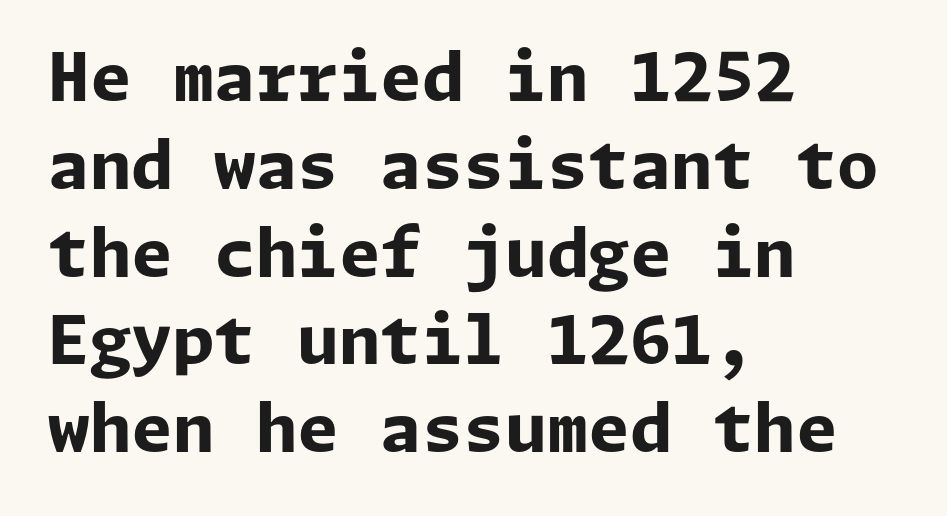
Quick note: interline space is typical. Layout note: lines flush left. The characters display no serif detailing; their extremities are plain. Vertical strokes here are truly vertical. Plenty of ink on the page — the face is bold.
